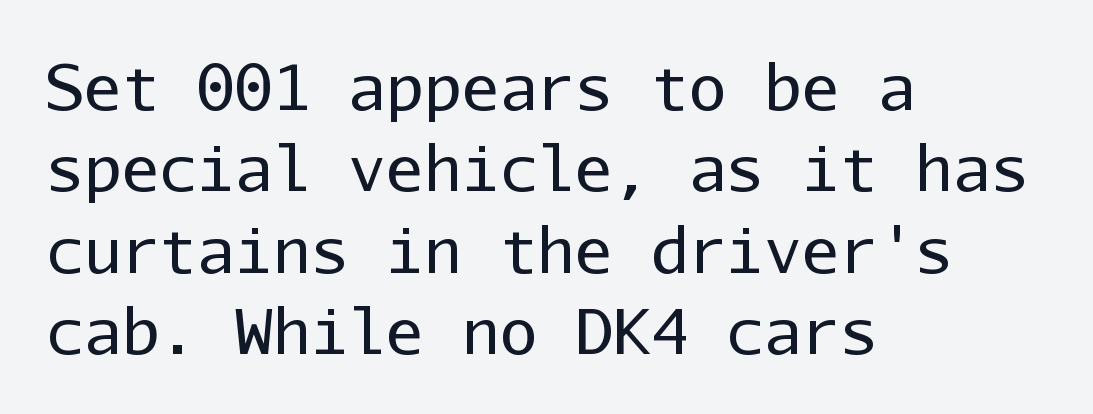
The image shows 63 px regular-weight sans-serif type, upright, monospaced; set left-aligned, normal line spacing (1.29x), normal letter spacing, not underlined; low stroke contrast and a medium x-height.
